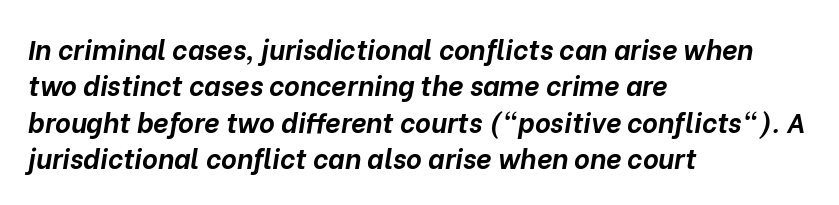
A bare baseline throughout the passage. An italicized treatment has been applied to the whole sample. The compositor pushed each line to the left boundary. Vertically, the passage feels balanced, rows spaced as you'd expect. Does extra space separate the letters? No, they use regular spacing. Heavy, bold letterforms.
